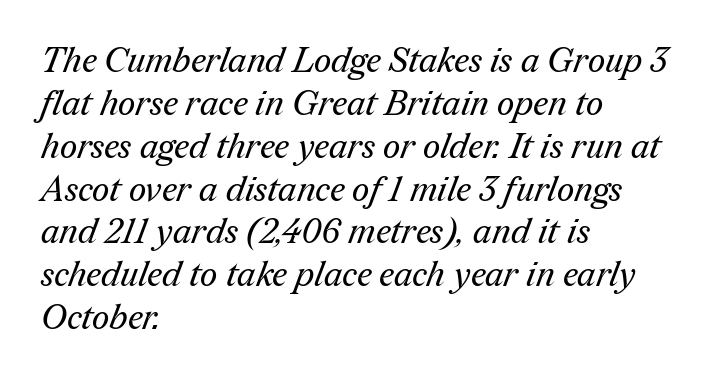
The image shows 34 px regular-weight serif type; set left-aligned, normal line spacing (1.26x), normal letter spacing, not underlined; medium stroke contrast and a medium x-height.
